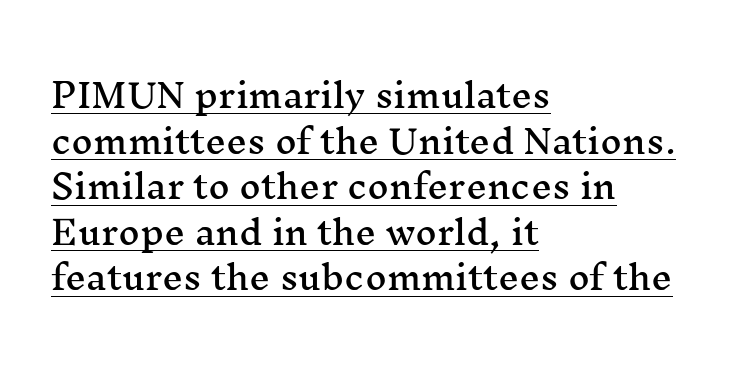
The image shows 33 px wide serif type, upright; set left-aligned, normal line spacing (1.38x), normal letter spacing, underlined; medium stroke contrast and a medium x-height.
